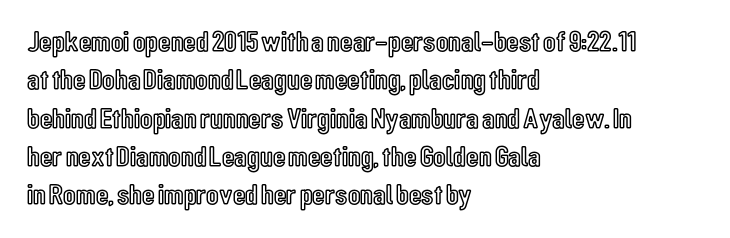
Q: Is the text italic (slanted)? A: No, it is upright.
Q: Is the text underlined? A: No.
Q: How is the paragraph aligned? A: Left-aligned.
Q: Is the spacing between letters normal or unusually wide? A: Normal.
Q: Is the spacing between lines tight, normal or loose? A: Normal.
Q: Width (condensed, normal, or wide)? A: Condensed.
Q: x-height? A: Medium.
Q: Monospaced? A: No.
